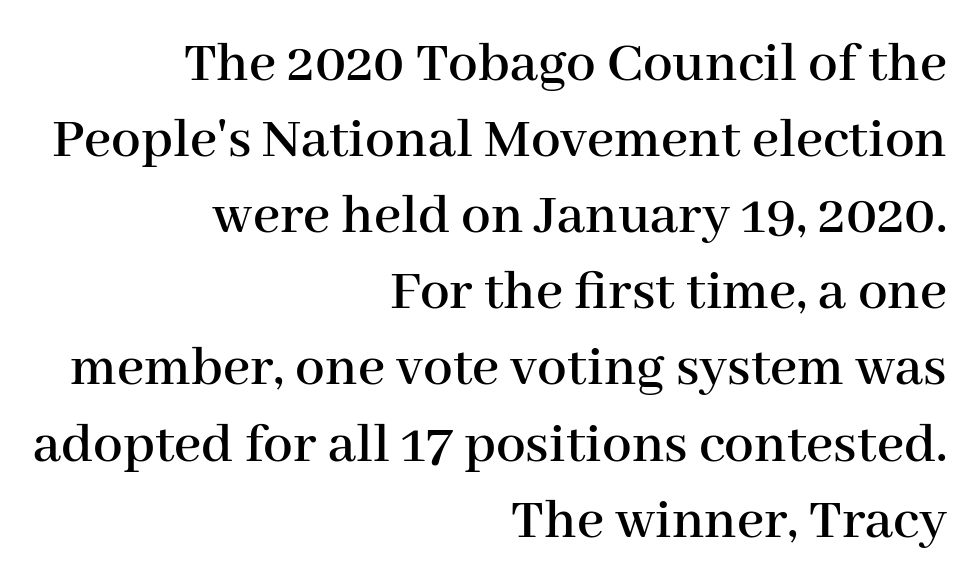
{"serif": "yes", "italic": "no", "width": "normal", "stroke_contrast": "high", "x_height": "medium", "monospaced": "no", "underline": "no", "align": "right", "line_spacing": "normal", "line_spacing_ratio": 1.29, "letter_spacing": "normal", "letter_spacing_em": 0.0, "glyph_px": 59}
